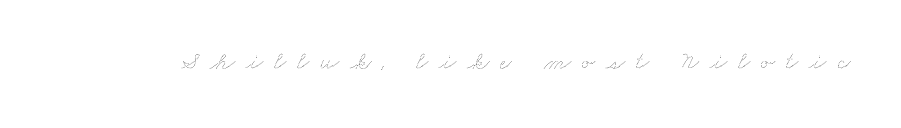
The image shows 25 px text type; set unusually wide letter spacing (+0.44 em), not underlined.
